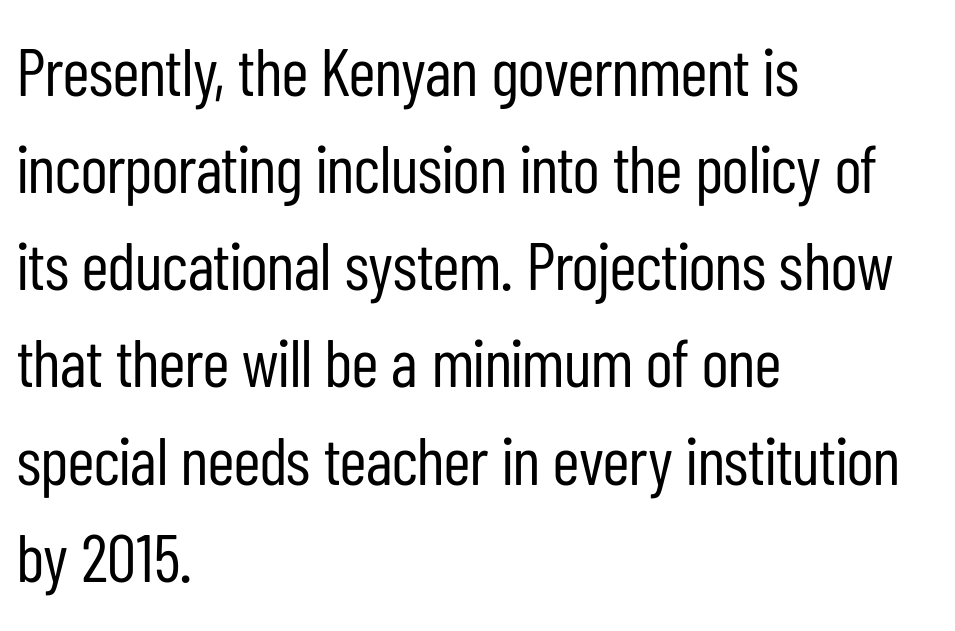
The text block is weighted toward the left margin, trailing off unevenly rightward. Are there feet on the stems? There aren't — it's a sans. The baseline area is clear. One glance says typical: line gaps are just what's usual.
